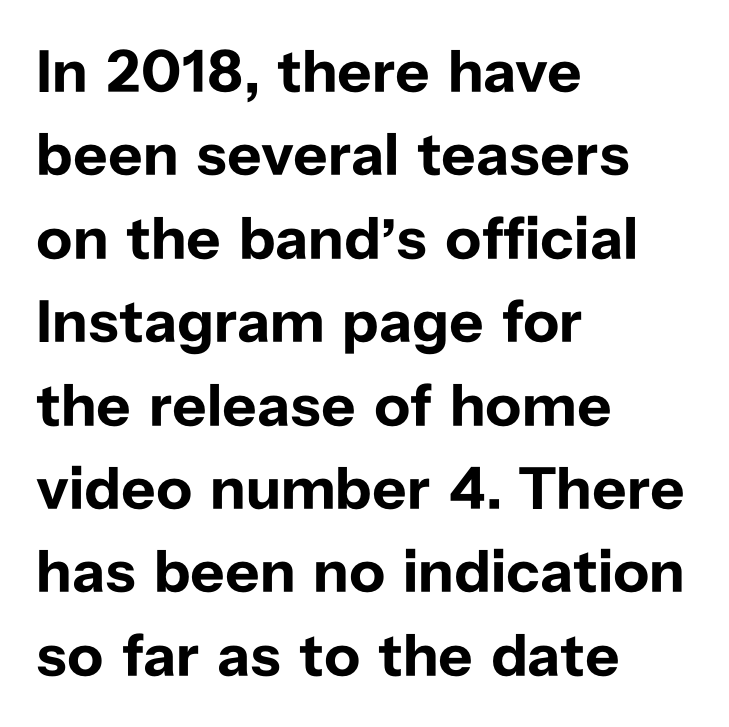
{"serif": "no", "italic": "no", "bold": "yes", "weight": "bold", "width": "normal", "stroke_contrast": "low", "x_height": "medium", "monospaced": "no", "underline": "no", "align": "left", "line_spacing": "normal", "line_spacing_ratio": 1.39, "letter_spacing": "normal", "letter_spacing_em": 0.0, "glyph_px": 60}
